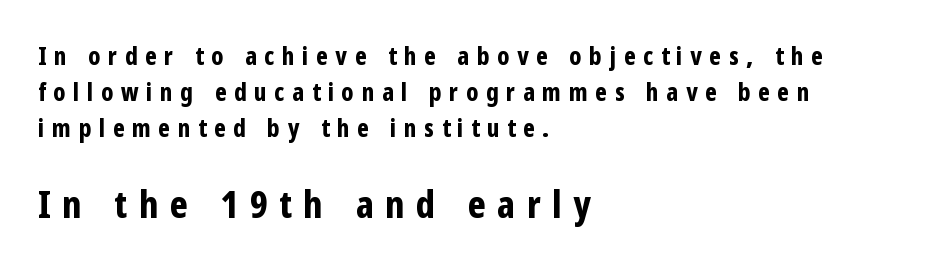
Letter spacing: wide. Does the bottom block carry the larger type? Yes, it does. Chunky letters — that's bold for sure. A typesetter would label this face a sans.
